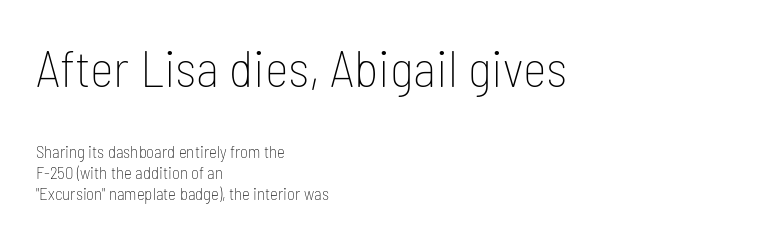
Q: Is the text bold? A: No.
Q: Is the text italic (slanted)? A: No, it is upright.
Q: Is the typeface a serif or a sans-serif typeface? A: Sans-serif.
Q: Is the text underlined? A: No.
Q: How is the paragraph aligned? A: Left-aligned.
Q: Is the spacing between letters normal or unusually wide? A: Normal.
Q: Is the spacing between lines tight, normal or loose? A: Normal.
Q: Which block of text is set in a larger size, the first (top) or the second (bottom)? A: The first (top) one.
Q: Width (condensed, normal, or wide)? A: Condensed.
Q: Stroke contrast? A: Low.
Q: x-height? A: Medium.
Q: Monospaced? A: No.
